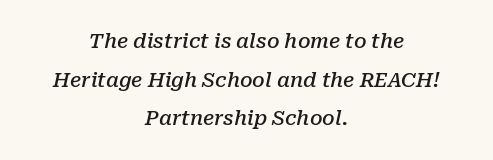
The image shows 20 px text type, italic (leaning right); set centered, loose line spacing (1.93x), normal letter spacing, not underlined.
